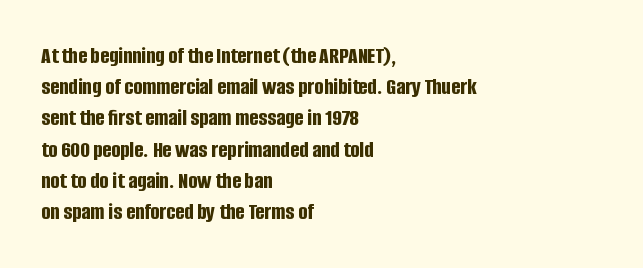
{"italic": "no", "bold": "yes", "underline": "no", "align": "left", "line_spacing": "normal", "line_spacing_ratio": 1.3, "letter_spacing": "normal", "letter_spacing_em": 0.0, "glyph_px": 24}
